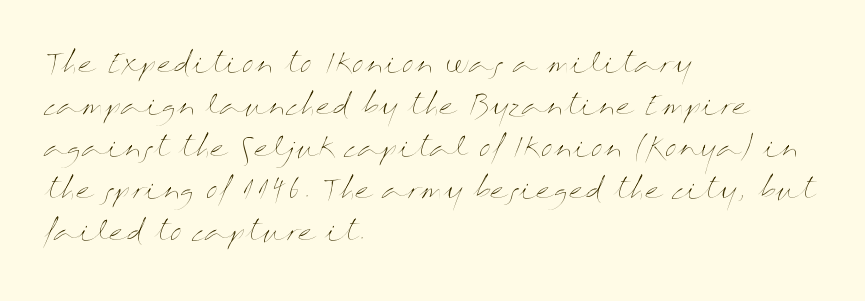
The image shows 27 px text type; set left-aligned, normal line spacing (1.56x), normal letter spacing, not underlined.
